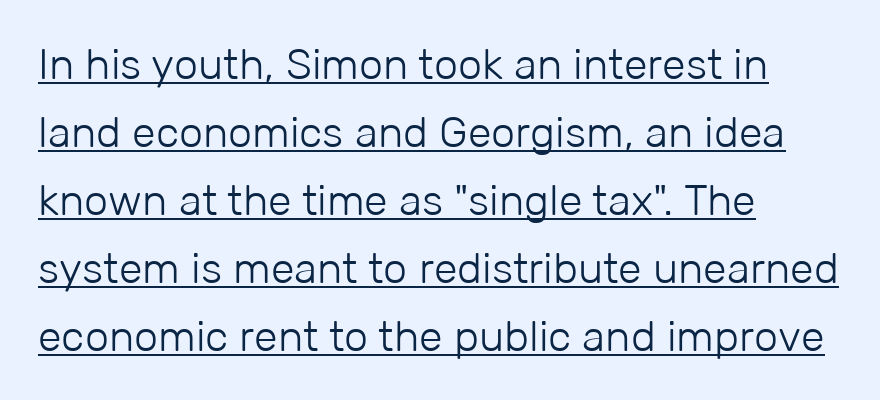
In terms of posture, this sample is upright. This reads as an unemphasized weight, regular at the heaviest. Standard letterfit; no display-style spreading of the glyphs. Line spacing here is normal. This sample uses a sans-serif face.
